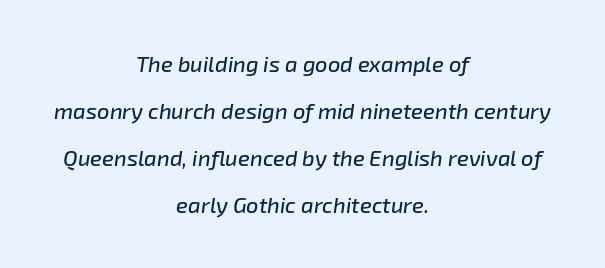
Q: Is the text italic (slanted)? A: Yes, it leans right by about 8 degrees.
Q: Is the text underlined? A: No.
Q: How is the paragraph aligned? A: Centered.
Q: Is the spacing between letters normal or unusually wide? A: Normal.
Q: Is the spacing between lines tight, normal or loose? A: Loose.
